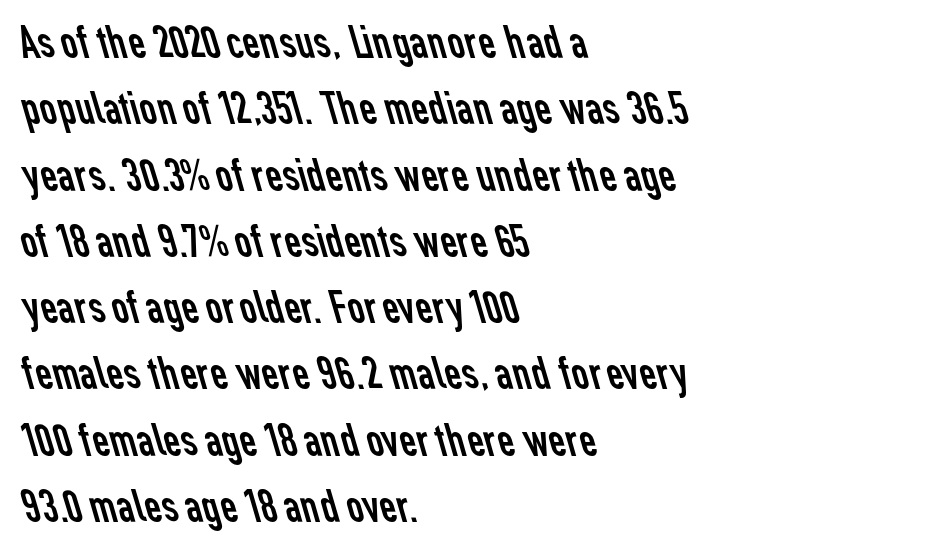
Each row of text sits above clean, open space. Observe the ordinary spacing: letters are neighbours, not strangers. These lines sit exactly where default settings would place them. The face used here is a sans, in the tradition of grotesques and geometrics.
